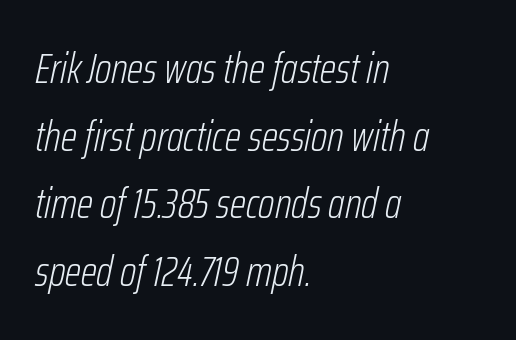
A typesetter would call this zero additional tracking. No word sits above an underline. Each stroke keeps to a modest, everyday thickness or less. A student would call this left alignment; a typographer would say flush left, rag right. If you measured baseline to baseline, you'd find a middling distance.
